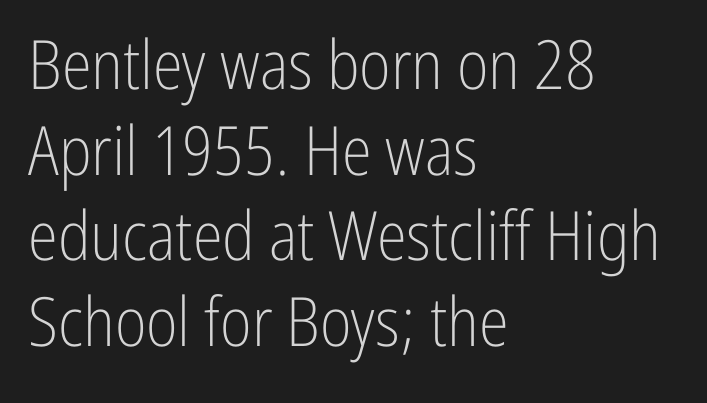
Q: Is the text bold? A: No.
Q: Is the text italic (slanted)? A: No, it is upright.
Q: Is the typeface a serif or a sans-serif typeface? A: Sans-serif.
Q: Is the text underlined? A: No.
Q: How is the paragraph aligned? A: Left-aligned.
Q: Is the spacing between letters normal or unusually wide? A: Normal.
Q: Is the spacing between lines tight, normal or loose? A: Normal.
Q: Width (condensed, normal, or wide)? A: Condensed.
Q: Stroke contrast? A: Low.
Q: x-height? A: Medium.
Q: Monospaced? A: No.
